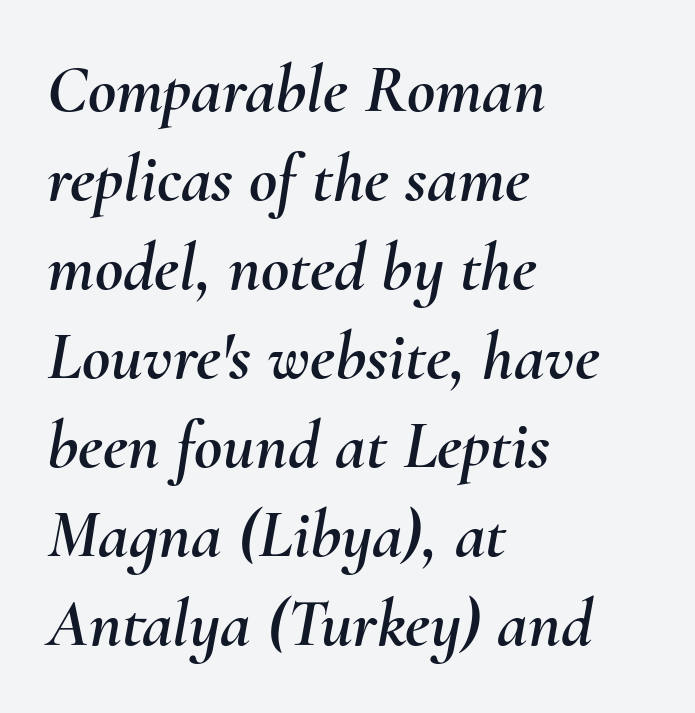
Q: Is the text italic (slanted)? A: Yes, it leans right by about 10 degrees.
Q: Is the text underlined? A: No.
Q: How is the paragraph aligned? A: Left-aligned.
Q: Is the spacing between letters normal or unusually wide? A: Normal.
Q: Is the spacing between lines tight, normal or loose? A: Normal.
Q: Width (condensed, normal, or wide)? A: Normal.
Q: Stroke contrast? A: Medium.
Q: x-height? A: Small.
Q: Monospaced? A: No.
